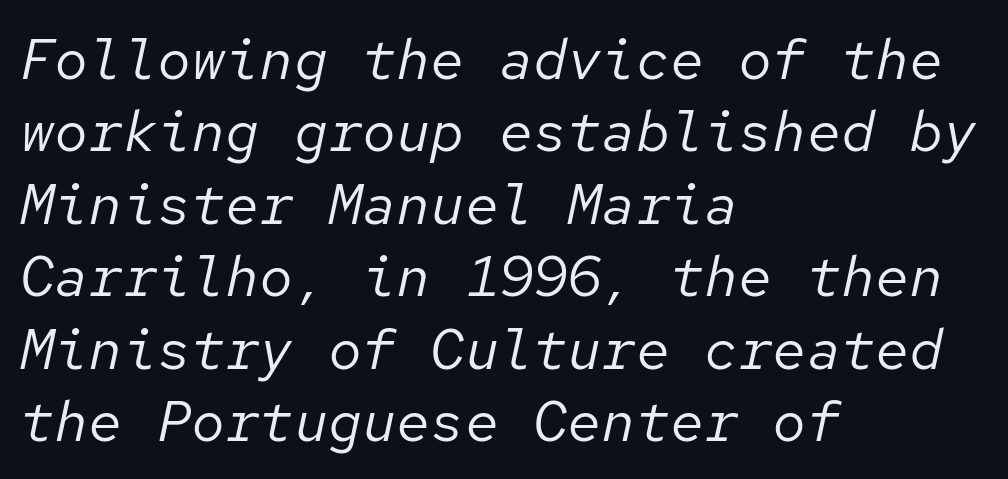
Q: Is the text bold? A: No.
Q: Is the text italic (slanted)? A: Yes, it leans right by about 12 degrees.
Q: Is the text underlined? A: No.
Q: How is the paragraph aligned? A: Left-aligned.
Q: Is the spacing between letters normal or unusually wide? A: Normal.
Q: Is the spacing between lines tight, normal or loose? A: Normal.
Q: Width (condensed, normal, or wide)? A: Normal.
Q: Stroke contrast? A: Low.
Q: x-height? A: Medium.
Q: Monospaced? A: Yes.
